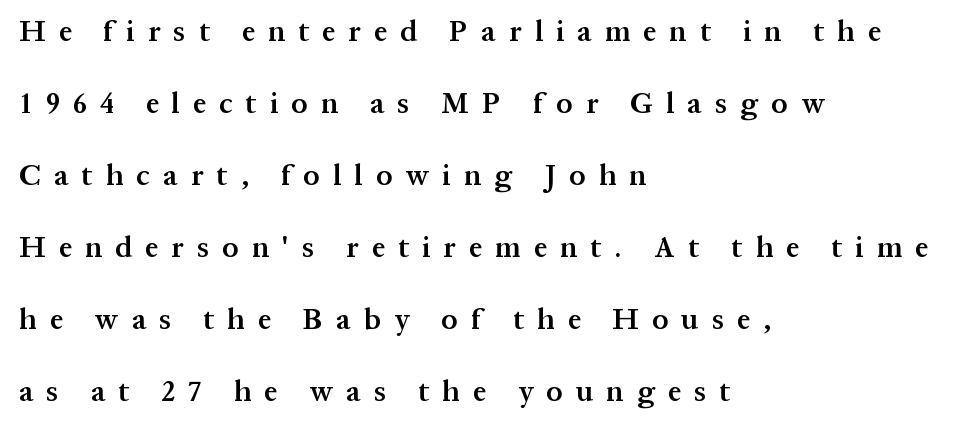
{"serif": "yes", "italic": "no", "bold": "semi", "weight": "semibold", "width": "normal", "stroke_contrast": "medium", "x_height": "medium", "monospaced": "no", "underline": "no", "align": "left", "line_spacing": "loose", "line_spacing_ratio": 2.48, "letter_spacing": "wide", "letter_spacing_em": 0.46, "glyph_px": 29}
